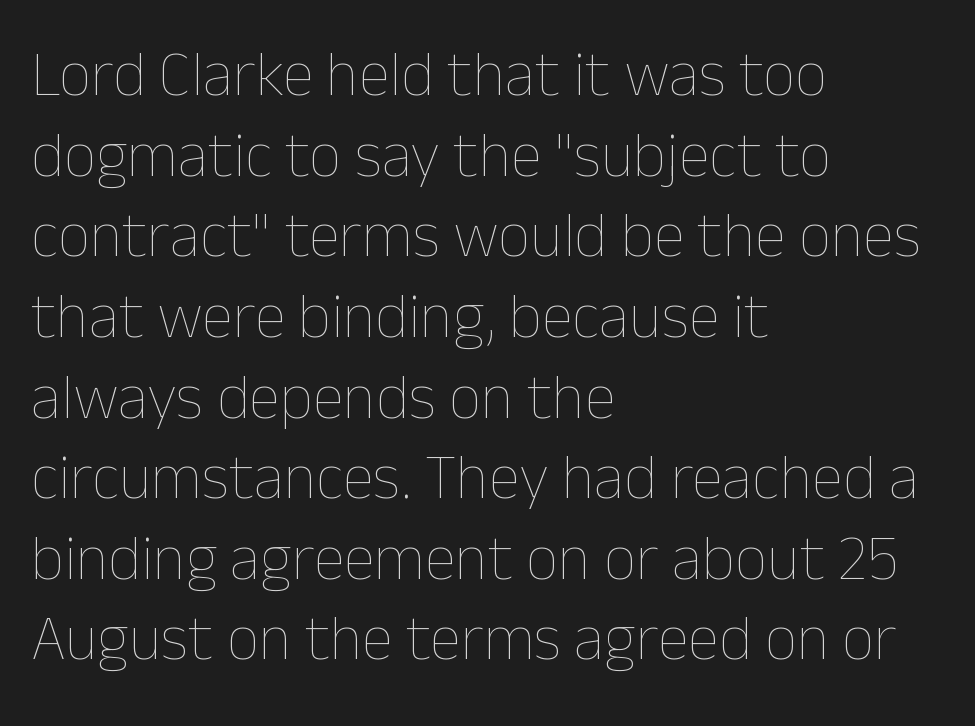
{"italic": "no", "bold": "no", "weight": "thin", "width": "normal", "stroke_contrast": "low", "x_height": "medium", "monospaced": "no", "underline": "no", "align": "left", "line_spacing": "normal", "line_spacing_ratio": 1.26, "letter_spacing": "normal", "letter_spacing_em": 0.0, "glyph_px": 64}
